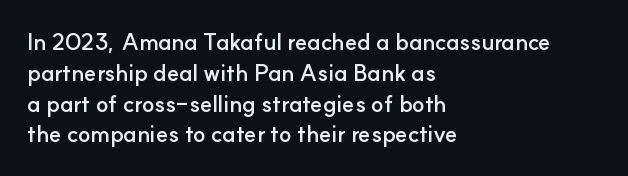
It's the straight-up-and-down kind of type. Descender tails drop into unmarked territory. Weight check: bold — yes, fully. Line beginnings align vertically; line endings do not.
